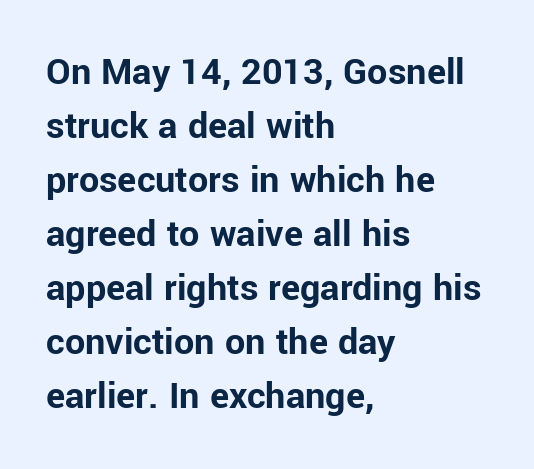
The image shows 40 px bold sans-serif type, upright; set left-aligned, normal line spacing (1.35x), normal letter spacing, not underlined; low stroke contrast and a medium x-height.
